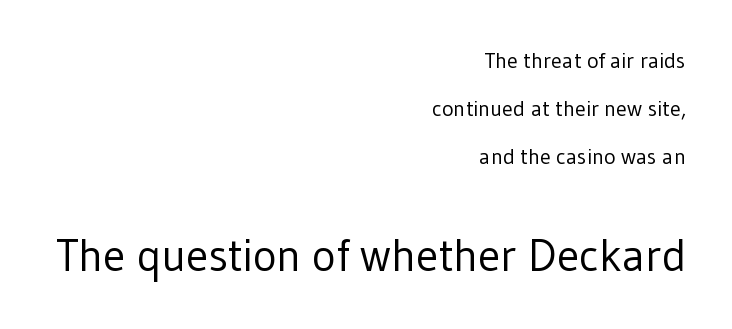
Q: Is the text bold? A: No.
Q: Is the text italic (slanted)? A: No, it is upright.
Q: Is the typeface a serif or a sans-serif typeface? A: Sans-serif.
Q: Is the text underlined? A: No.
Q: How is the paragraph aligned? A: Right-aligned.
Q: Is the spacing between letters normal or unusually wide? A: Normal.
Q: Is the spacing between lines tight, normal or loose? A: Loose.
Q: Which block of text is set in a larger size, the first (top) or the second (bottom)? A: The second (bottom) one.
Q: Width (condensed, normal, or wide)? A: Normal.
Q: Stroke contrast? A: Low.
Q: x-height? A: Medium.
Q: Monospaced? A: No.
